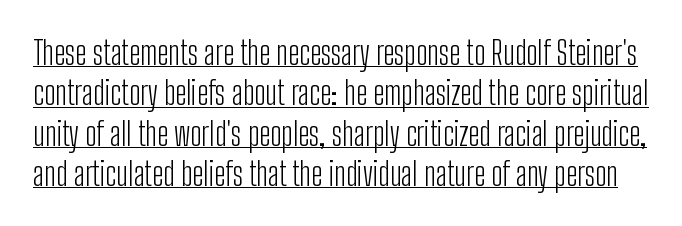
{"serif": "no", "italic": "no", "bold": "no", "weight": "light", "width": "condensed", "stroke_contrast": "low", "x_height": "medium", "monospaced": "no", "underline": "yes", "line_spacing": "normal", "line_spacing_ratio": 1.26, "letter_spacing": "normal", "letter_spacing_em": 0.0, "glyph_px": 32}
